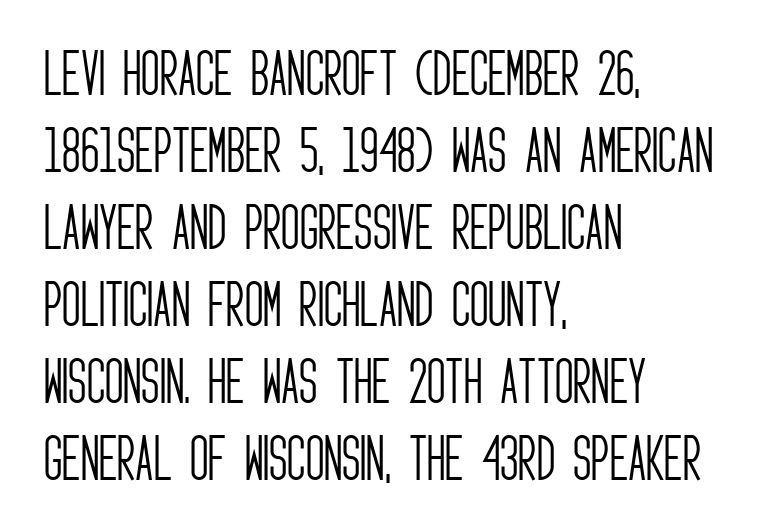
{"serif": "no", "italic": "no", "bold": "no", "weight": "light", "width": "condensed", "stroke_contrast": "low", "x_height": "large", "monospaced": "no", "underline": "no", "align": "left", "line_spacing": "normal", "line_spacing_ratio": 1.51, "letter_spacing": "normal", "letter_spacing_em": 0.0, "glyph_px": 51}
